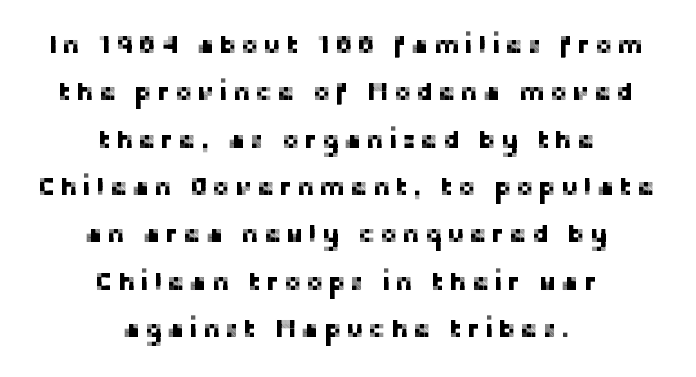
Q: Is the text italic (slanted)? A: No, it is upright.
Q: Is the text underlined? A: No.
Q: How is the paragraph aligned? A: Centered.
